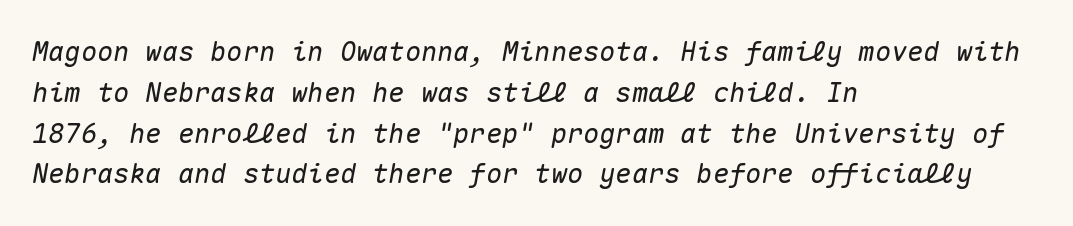
{"italic": "yes", "lean": "right", "slant_degrees": 10, "underline": "no", "align": "left", "line_spacing": "normal", "line_spacing_ratio": 1.51, "letter_spacing": "normal", "letter_spacing_em": 0.0, "glyph_px": 27}
